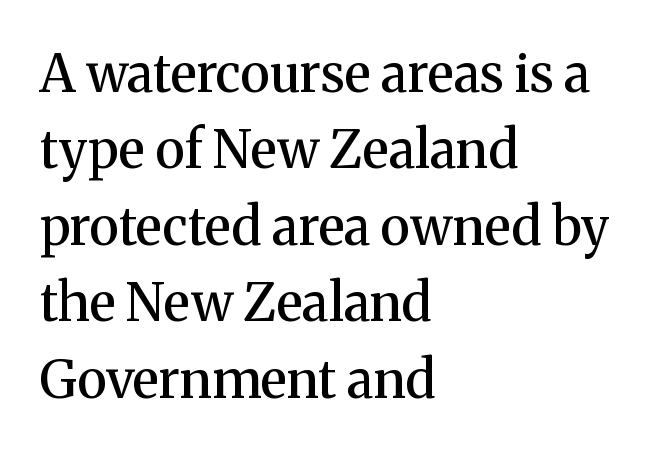
Q: Is the text bold? A: Semi-bold.
Q: Is the text italic (slanted)? A: No, it is upright.
Q: Is the typeface a serif or a sans-serif typeface? A: Serif.
Q: Is the text underlined? A: No.
Q: How is the paragraph aligned? A: Left-aligned.
Q: Is the spacing between letters normal or unusually wide? A: Normal.
Q: Is the spacing between lines tight, normal or loose? A: Normal.
Q: Width (condensed, normal, or wide)? A: Normal.
Q: Stroke contrast? A: Medium.
Q: x-height? A: Medium.
Q: Monospaced? A: No.
